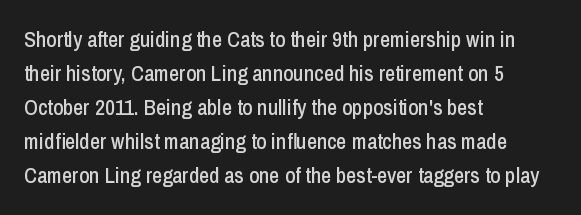
{"italic": "no", "underline": "no", "align": "left", "line_spacing": "normal", "line_spacing_ratio": 1.55, "letter_spacing": "normal", "letter_spacing_em": 0.0, "glyph_px": 22}
